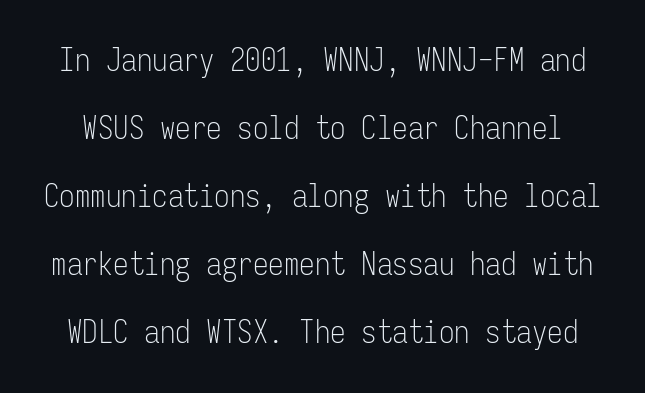
The image shows 31 px light, condensed sans-serif type, upright, monospaced; set loose line spacing (2.19x), normal letter spacing, not underlined; low stroke contrast and a medium x-height.
